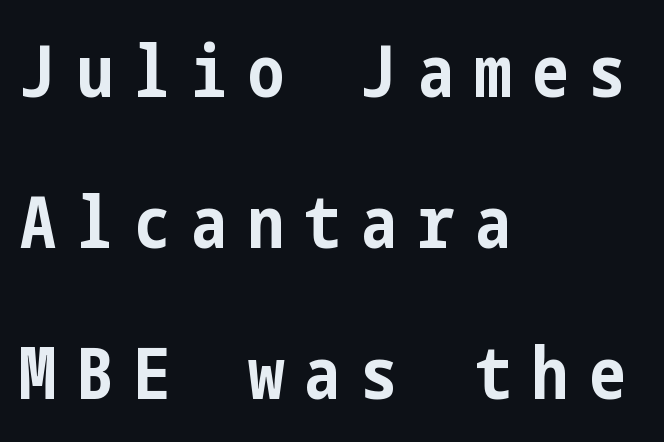
Has an underline been added? It has not. The paragraph shown leans on its left margin. Short note: letters widely spaced. Nope, not italic — everything's standing straight. These words are printed bold, with thick strokes throughout.
